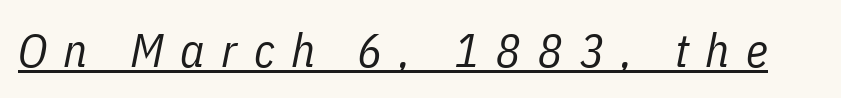
Q: Is the text bold? A: No.
Q: Is the text italic (slanted)? A: Yes, it leans right by about 11 degrees.
Q: Is the text underlined? A: Yes.
Q: Is the spacing between letters normal or unusually wide? A: Unusually wide.
Q: Width (condensed, normal, or wide)? A: Condensed.
Q: Stroke contrast? A: Low.
Q: x-height? A: Medium.
Q: Monospaced? A: No.
